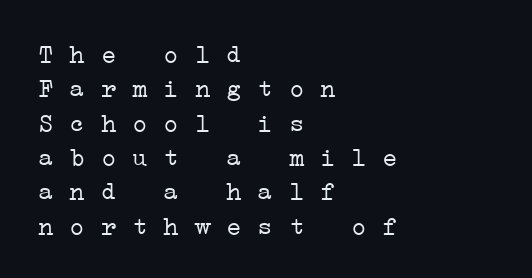
The image shows 26 px text type; set left-aligned, normal line spacing (1.32x), normal letter spacing, not underlined.
